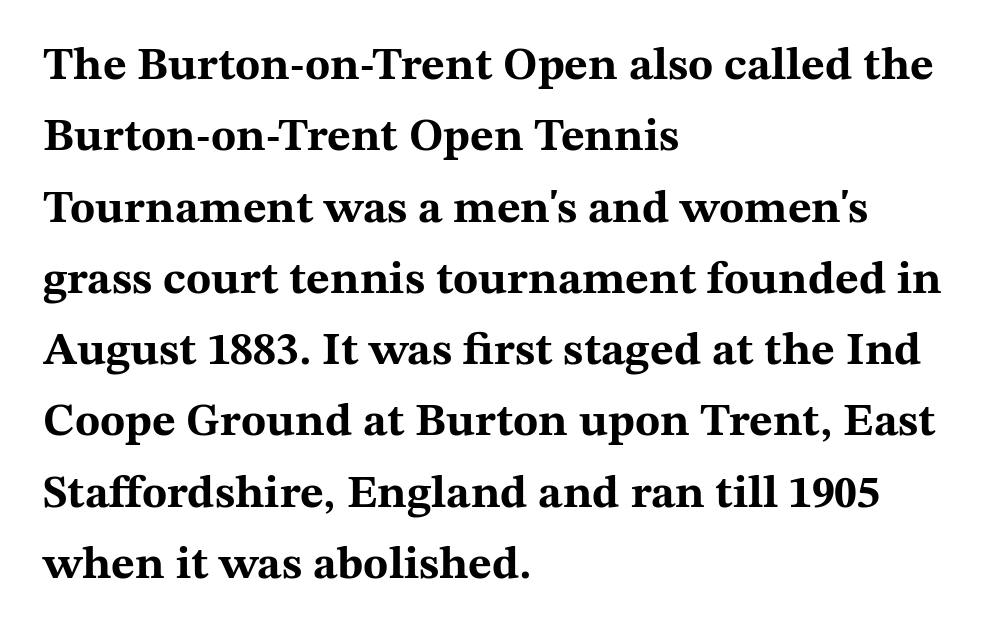
Q: Is the text bold? A: Yes.
Q: Is the text italic (slanted)? A: No, it is upright.
Q: Is the typeface a serif or a sans-serif typeface? A: Serif.
Q: Is the text underlined? A: No.
Q: How is the paragraph aligned? A: Left-aligned.
Q: Is the spacing between letters normal or unusually wide? A: Normal.
Q: Is the spacing between lines tight, normal or loose? A: Normal.
Q: Width (condensed, normal, or wide)? A: Wide.
Q: Stroke contrast? A: Medium.
Q: x-height? A: Medium.
Q: Monospaced? A: No.
